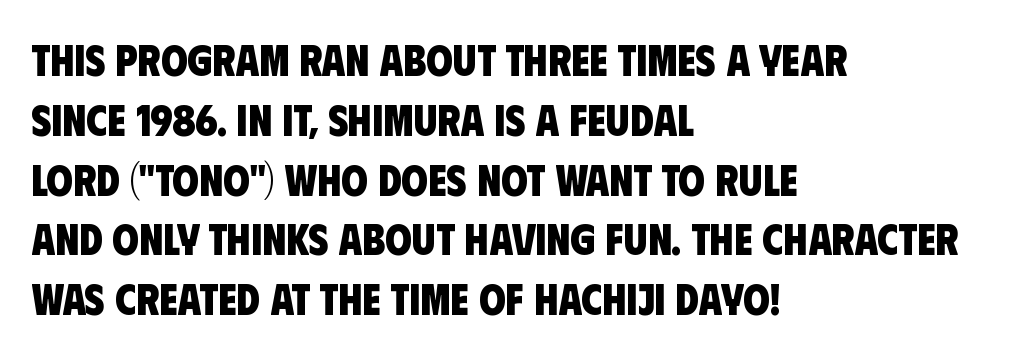
{"serif": "no", "bold": "yes", "weight": "heavy", "width": "condensed", "stroke_contrast": "low", "x_height": "large", "monospaced": "no", "underline": "no", "align": "left", "line_spacing": "normal", "line_spacing_ratio": 1.39, "letter_spacing": "normal", "letter_spacing_em": 0.0, "glyph_px": 43}
